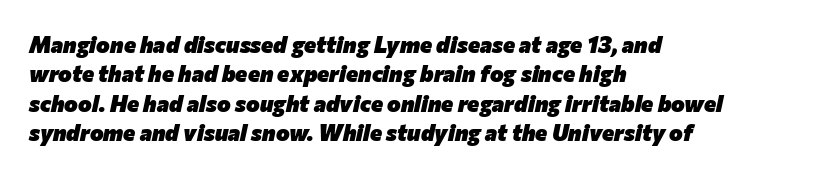
Q: Is the text bold? A: Yes.
Q: Is the text italic (slanted)? A: Yes, it leans right by about 12 degrees.
Q: Is the text underlined? A: No.
Q: How is the paragraph aligned? A: Left-aligned.
Q: Is the spacing between letters normal or unusually wide? A: Normal.
Q: Is the spacing between lines tight, normal or loose? A: Normal.
